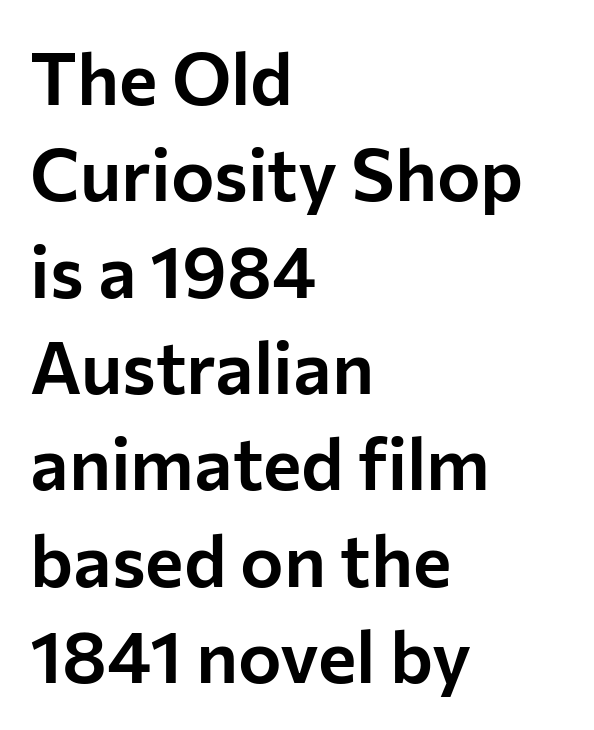
The image shows 73 px sans-serif type, upright; set left-aligned, normal line spacing (1.32x), normal letter spacing, not underlined; low stroke contrast and a medium x-height.
